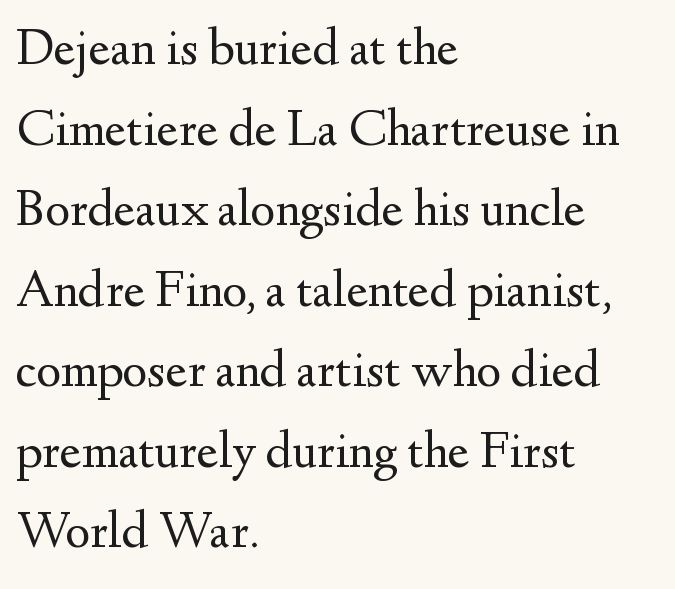
{"serif": "yes", "italic": "no", "bold": "no", "weight": "regular", "width": "normal", "stroke_contrast": "medium", "x_height": "small", "monospaced": "no", "underline": "no", "align": "left", "line_spacing": "normal", "line_spacing_ratio": 1.52, "letter_spacing": "normal", "letter_spacing_em": 0.0, "glyph_px": 53}
